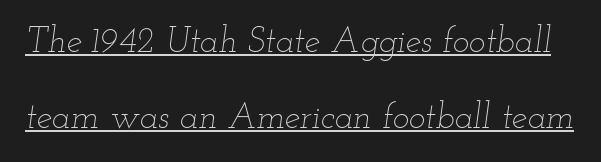
What decoration does the sample have? An underline. Summary of vertical rhythm: relaxed, with wide interline spacing. These lines are rendered in a variable-pitch font. No heavy texture on the line: the type isn't bold. Short note: letters normally spaced.
